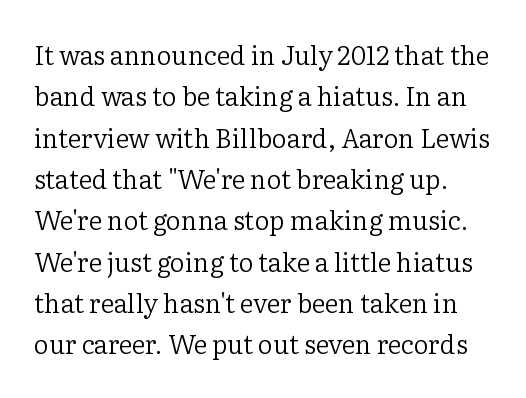
{"italic": "no", "bold": "no", "underline": "no", "line_spacing": "normal", "line_spacing_ratio": 1.59, "letter_spacing": "normal", "letter_spacing_em": 0.0, "glyph_px": 26}
